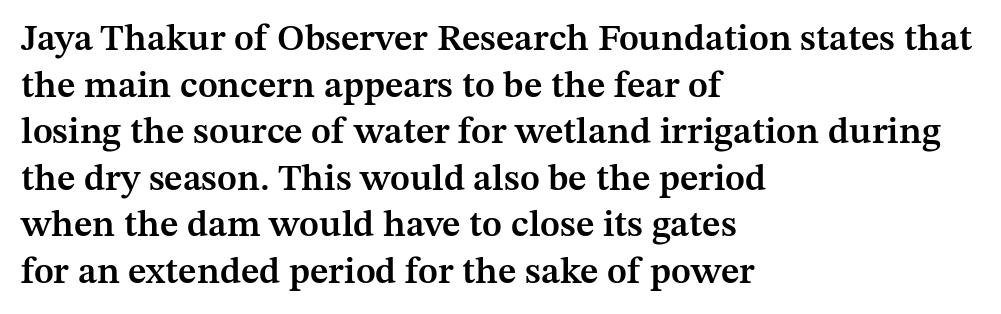
Teacher's note: observe the even left margin — that is flush-left alignment. Does the leading feel generous? No, just average. The rendering shows small feet on the letterforms — a serif design. You can tell it's not italic because the verticals are truly vertical.
